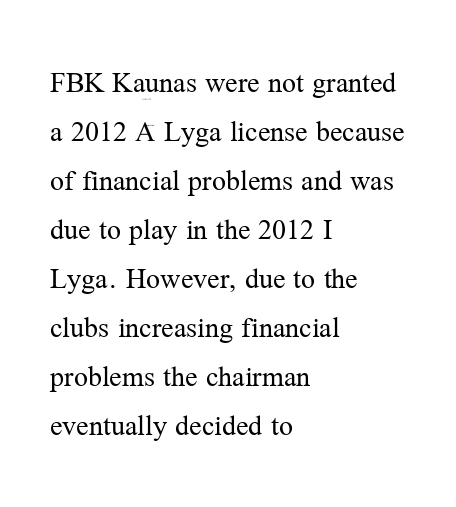
Q: Is the text bold? A: No.
Q: Is the text italic (slanted)? A: No, it is upright.
Q: Is the typeface a serif or a sans-serif typeface? A: Serif.
Q: Is the text underlined? A: No.
Q: How is the paragraph aligned? A: Left-aligned.
Q: Is the spacing between letters normal or unusually wide? A: Normal.
Q: Is the spacing between lines tight, normal or loose? A: Normal.
Q: Width (condensed, normal, or wide)? A: Normal.
Q: Stroke contrast? A: Medium.
Q: x-height? A: Medium.
Q: Monospaced? A: No.
